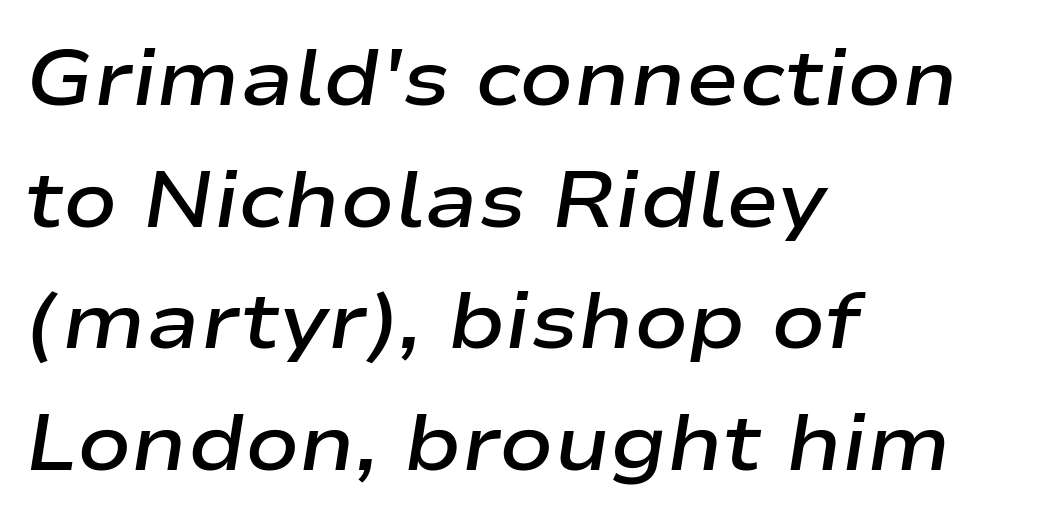
The image shows 79 px semibold, wide type, italic (leaning right); set left-aligned, normal line spacing (1.54x), normal letter spacing, not underlined; low stroke contrast and a medium x-height.
